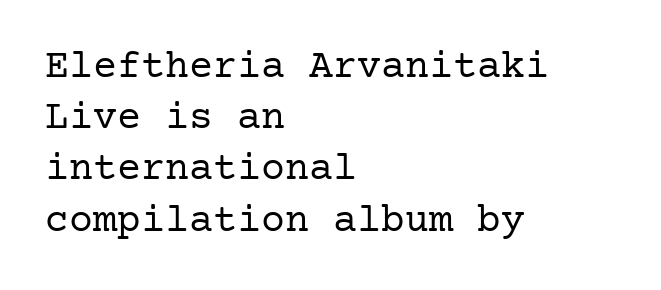
The image shows 40 px regular-weight serif type, upright; set left-aligned, normal line spacing (1.28x), normal letter spacing, not underlined; low stroke contrast and a medium x-height.
